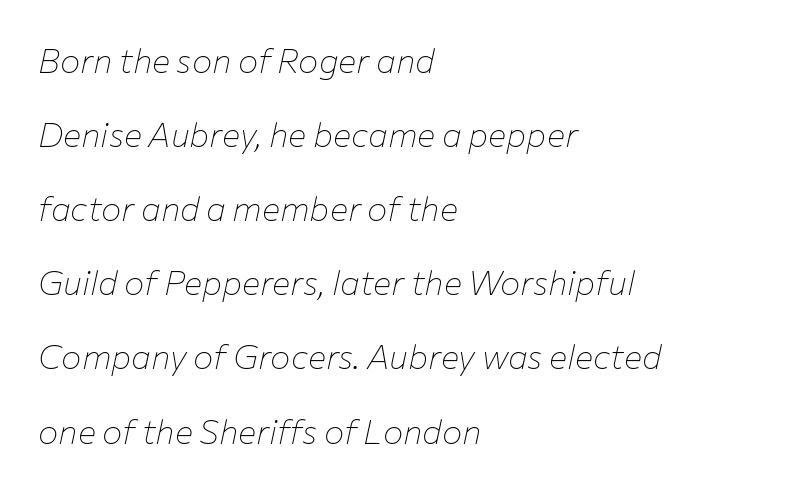
The image shows 34 px thin type, italic (leaning right); set left-aligned, loose line spacing (2.18x), normal letter spacing, not underlined; low stroke contrast and a medium x-height.
